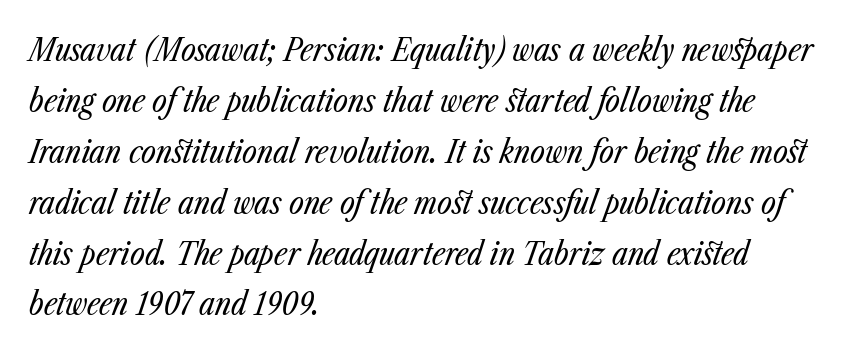
Q: Is the text bold? A: No.
Q: Is the text italic (slanted)? A: Yes, it leans right by about 23 degrees.
Q: Is the text underlined? A: No.
Q: How is the paragraph aligned? A: Left-aligned.
Q: Is the spacing between letters normal or unusually wide? A: Normal.
Q: Is the spacing between lines tight, normal or loose? A: Normal.
Q: Width (condensed, normal, or wide)? A: Condensed.
Q: Stroke contrast? A: Low.
Q: x-height? A: Medium.
Q: Monospaced? A: No.
